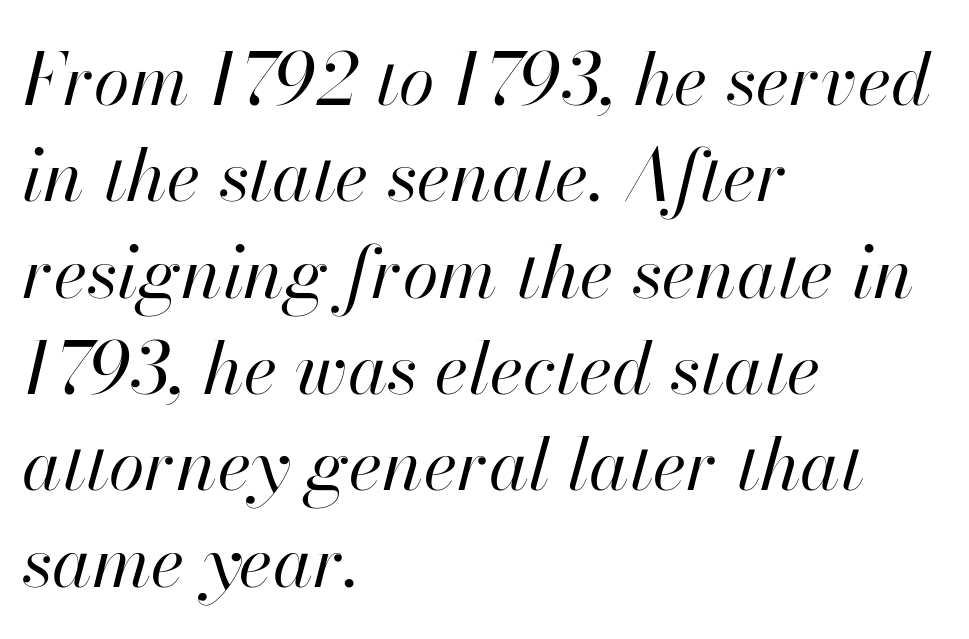
Q: Is the text bold? A: No.
Q: Is the text italic (slanted)? A: Yes, it leans right by about 13 degrees.
Q: Is the text underlined? A: No.
Q: How is the paragraph aligned? A: Left-aligned.
Q: Is the spacing between letters normal or unusually wide? A: Normal.
Q: Is the spacing between lines tight, normal or loose? A: Normal.
Q: Width (condensed, normal, or wide)? A: Normal.
Q: Stroke contrast? A: High.
Q: x-height? A: Small.
Q: Monospaced? A: No.
